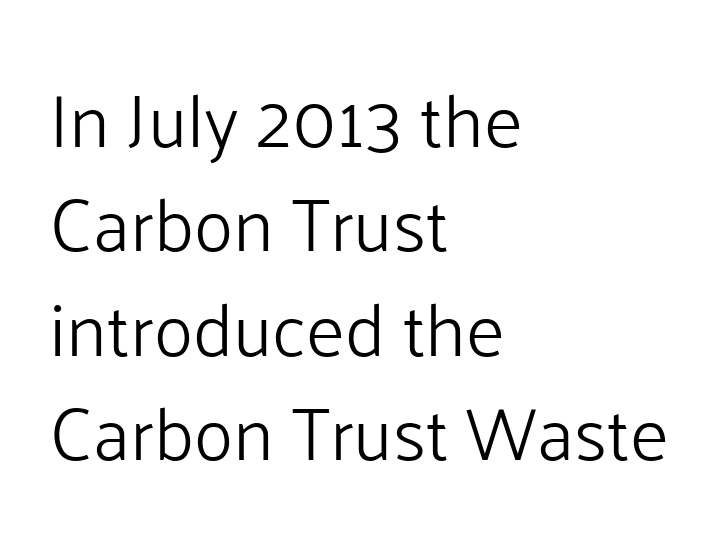
Each stroke keeps to a modest, everyday thickness or less. This is sans-serif lettering, the kind often seen on screens and signage. Each letter keeps its own natural width here, so spacing adapts to shape. The rows are spaced the way most documents space them. The baseline area is clear. Which margin do the lines hug? The left one — the right edge is uneven.
